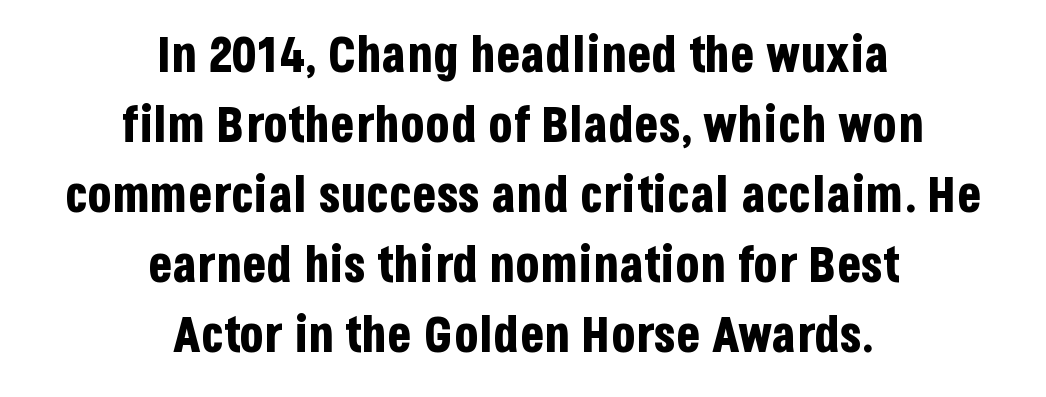
{"serif": "no", "italic": "no", "bold": "yes", "weight": "bold", "width": "condensed", "stroke_contrast": "low", "x_height": "large", "monospaced": "no", "underline": "no", "align": "center", "line_spacing": "normal", "line_spacing_ratio": 1.4, "letter_spacing": "normal", "letter_spacing_em": 0.0, "glyph_px": 50}
